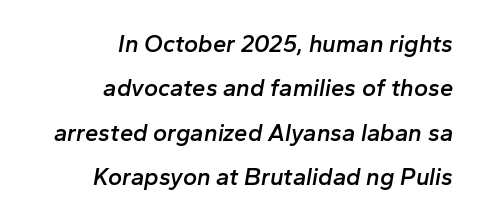
Glance below the letters and you will spot only blank space. Inter-character spacing is left at the font's built-in metrics. You can tell it's italic because the verticals aren't actually vertical. Right-aligned paragraph, ragged on the left. Caption: semibold face, moderately heavy strokes.
